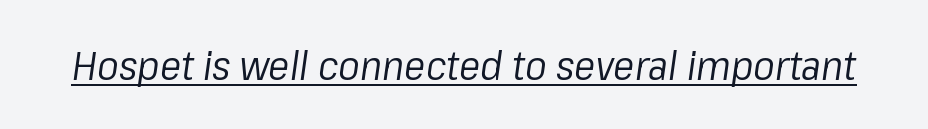
Is the letter spacing exaggerated? No — it looks like the ordinary default. The passage shown is typed in a proportional face where columns would drift. Emphasis-style slanted type is in use. The weight tops out at a normal text grade. The typesetter has applied underlining to the passage shown.
